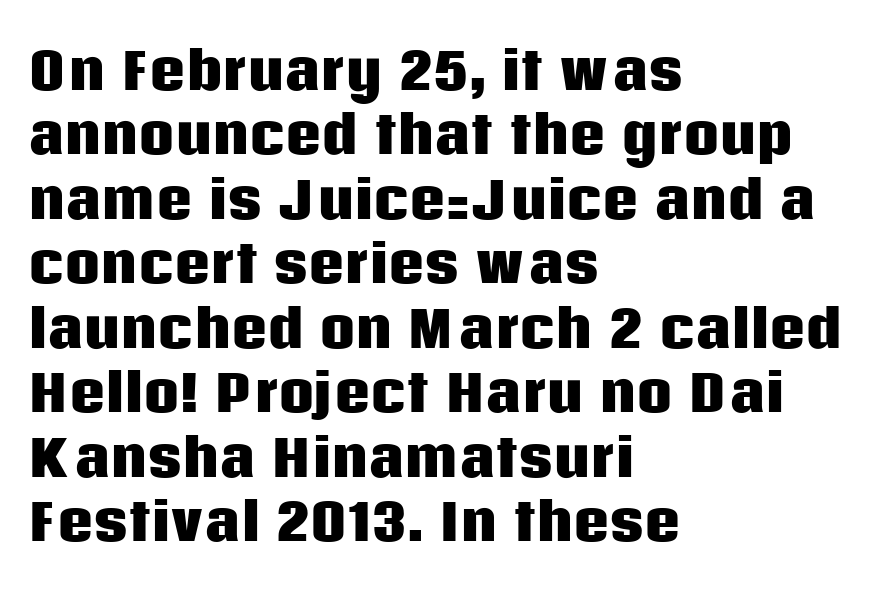
The image shows 50 px heavy sans-serif type, upright; set left-aligned, normal line spacing (1.29x), normal letter spacing, not underlined; low stroke contrast and a large x-height.
